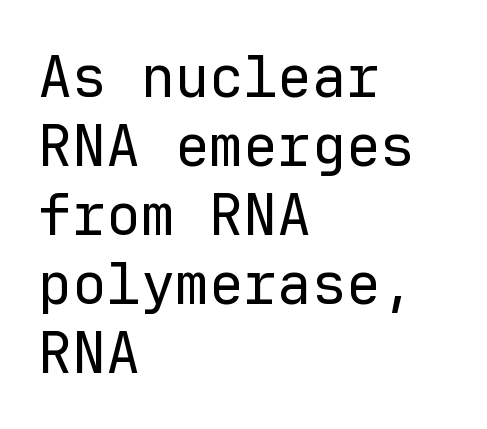
{"serif": "no", "italic": "no", "bold": "no", "weight": "regular", "width": "normal", "stroke_contrast": "low", "x_height": "medium", "monospaced": "yes", "underline": "no", "align": "left", "line_spacing_ratio": 1.21, "letter_spacing": "normal", "letter_spacing_em": 0.0, "glyph_px": 57}
